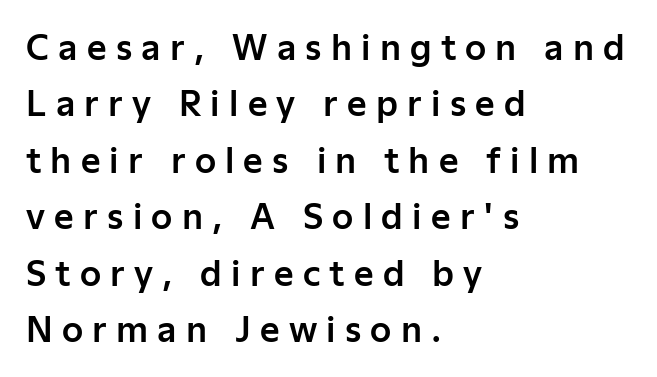
Q: Is the text italic (slanted)? A: No, it is upright.
Q: Is the typeface a serif or a sans-serif typeface? A: Sans-serif.
Q: Is the text underlined? A: No.
Q: How is the paragraph aligned? A: Left-aligned.
Q: Is the spacing between letters normal or unusually wide? A: Unusually wide.
Q: Is the spacing between lines tight, normal or loose? A: Normal.
Q: Width (condensed, normal, or wide)? A: Normal.
Q: Stroke contrast? A: Low.
Q: x-height? A: Medium.
Q: Monospaced? A: No.
